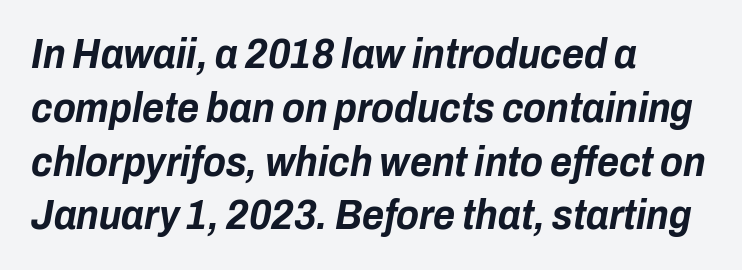
Q: Is the text bold? A: Yes.
Q: Is the text italic (slanted)? A: Yes, it leans right by about 10 degrees.
Q: Is the text underlined? A: No.
Q: How is the paragraph aligned? A: Left-aligned.
Q: Is the spacing between letters normal or unusually wide? A: Normal.
Q: Is the spacing between lines tight, normal or loose? A: Normal.
Q: Width (condensed, normal, or wide)? A: Condensed.
Q: Stroke contrast? A: Low.
Q: x-height? A: Medium.
Q: Monospaced? A: No.
